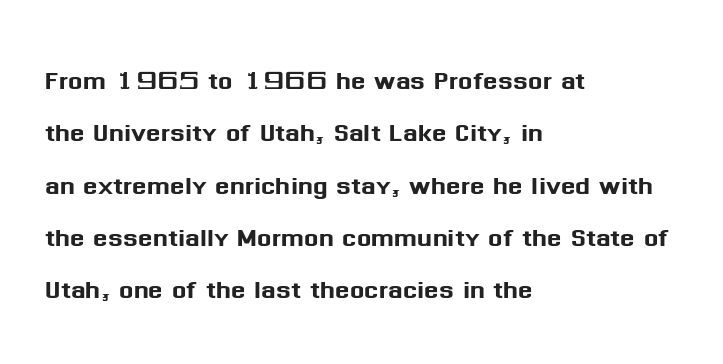
{"serif": "no", "italic": "no", "width": "normal", "stroke_contrast": "medium", "x_height": "medium", "monospaced": "no", "underline": "no", "align": "left", "line_spacing": "normal", "line_spacing_ratio": 1.54, "letter_spacing": "normal", "letter_spacing_em": 0.0, "glyph_px": 34}
